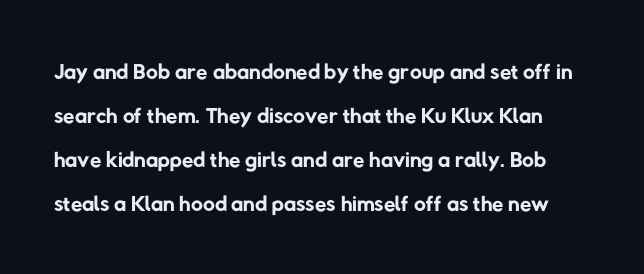
{"serif": "no", "bold": "no", "weight": "regular", "width": "normal", "stroke_contrast": "low", "x_height": "medium", "monospaced": "no", "underline": "no", "line_spacing": "normal", "line_spacing_ratio": 1.33, "letter_spacing": "normal", "letter_spacing_em": 0.0, "glyph_px": 33}
